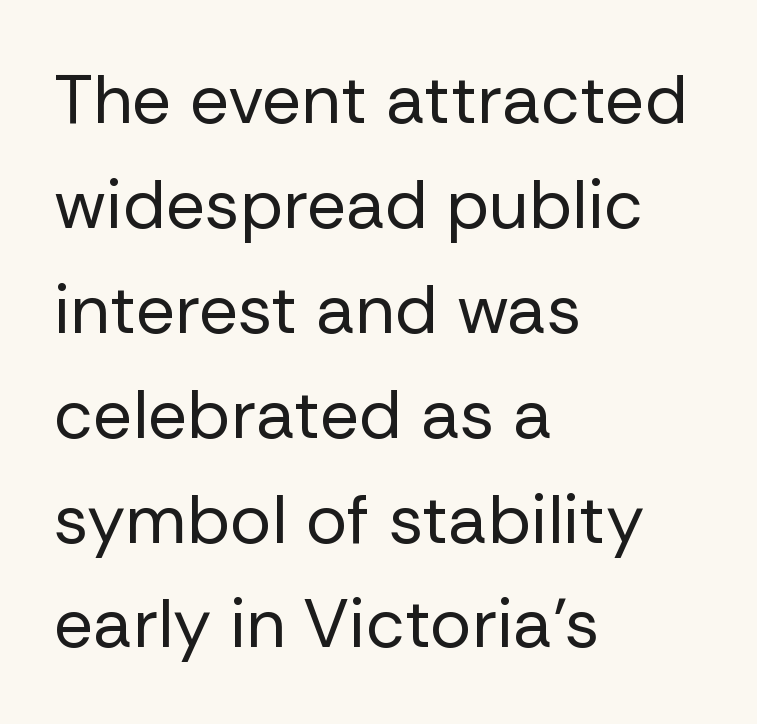
The image shows 69 px regular-weight sans-serif type, upright; set left-aligned, normal line spacing (1.52x), normal letter spacing, not underlined; low stroke contrast and a medium x-height.
